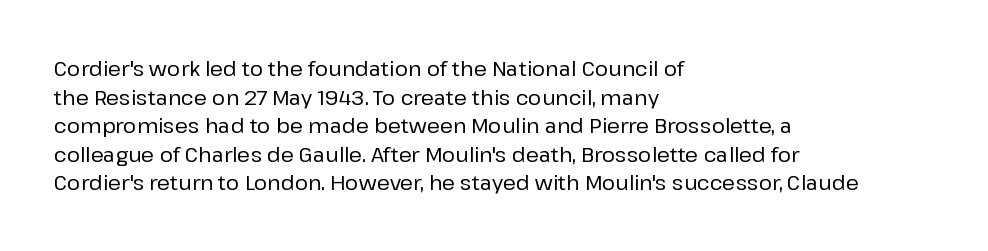
{"italic": "no", "underline": "no", "align": "left", "line_spacing": "normal", "line_spacing_ratio": 1.43, "letter_spacing": "normal", "letter_spacing_em": 0.0, "glyph_px": 20}
